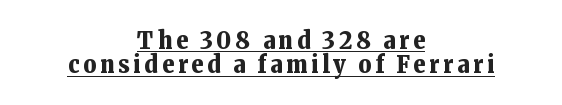
The image shows 25 px bold type, upright; set centered, tight line spacing (0.97x), underlined.
